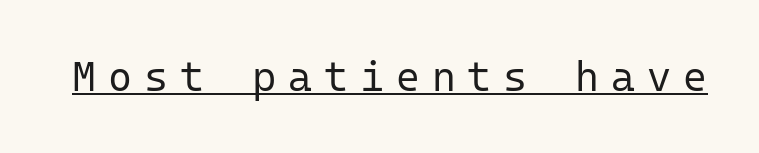
{"serif": "no", "italic": "no", "bold": "no", "weight": "regular", "width": "normal", "stroke_contrast": "low", "x_height": "medium", "monospaced": "yes", "underline": "yes", "letter_spacing": "wide", "letter_spacing_em": 0.29, "glyph_px": 41}
